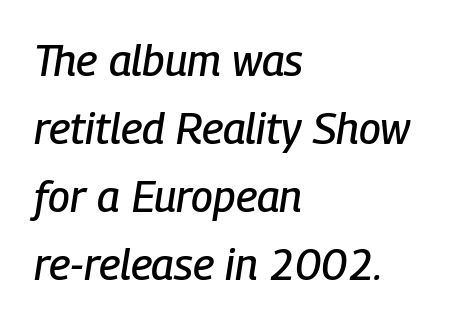
The passage shown leans; its letterforms are oblique. If you drew a ruler down the left edge, every line would touch it. The rows are spaced the way most documents space them. Descenders are the only things crossing below the line. Is the letter spacing exaggerated? No — it looks like the ordinary default.
